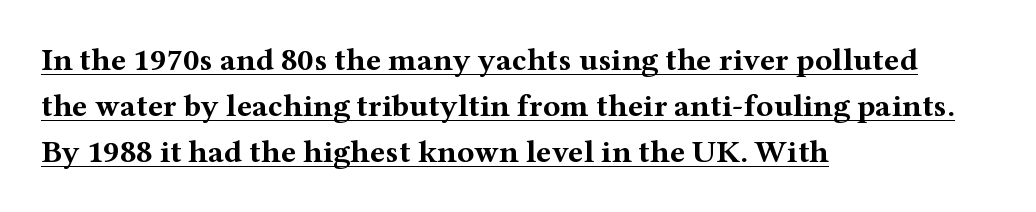
The image shows 32 px bold, wide serif type, upright; set left-aligned, normal line spacing (1.44x), normal letter spacing, underlined; medium stroke contrast and a medium x-height.
